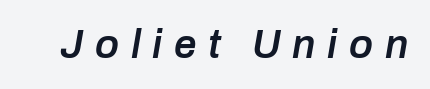
Looks like regular typesetting: each glyph gets only the width it needs. Letters rest on an invisible, unmarked baseline. Tracking value appears strongly positive — letters spread wide. The glyphs have the mass of a demibold cut, below bold.
